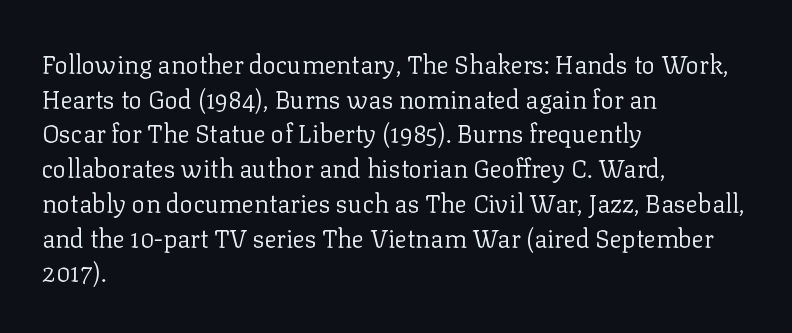
The letters stand straight up with perfectly vertical stems. The typesetter chose a ragged-right arrangement here. What's the leading like? Ordinary, nothing unusual. Nothing unusual about the tracking: characters are spaced as the font intends. Is the stroke heavy? The answer is a plain regular-or-lighter.
